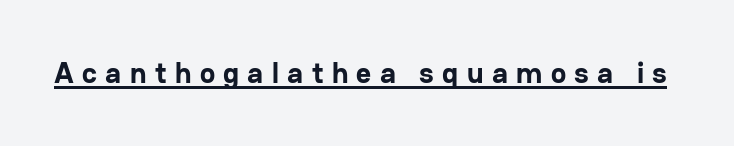
Q: Is the text bold? A: Yes.
Q: Is the text italic (slanted)? A: No, it is upright.
Q: Is the typeface a serif or a sans-serif typeface? A: Sans-serif.
Q: Is the text underlined? A: Yes.
Q: Is the spacing between letters normal or unusually wide? A: Unusually wide.
Q: Width (condensed, normal, or wide)? A: Normal.
Q: Stroke contrast? A: Low.
Q: x-height? A: Medium.
Q: Monospaced? A: No.
